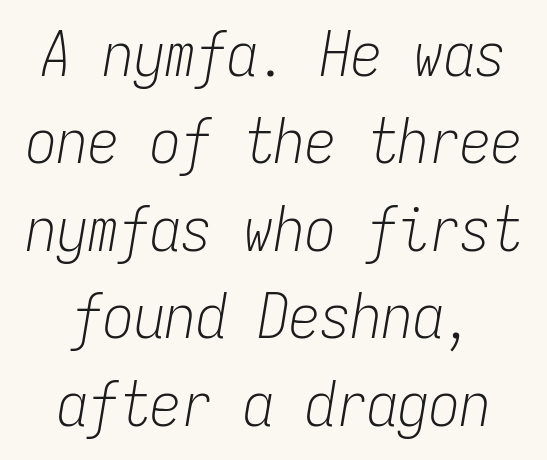
The image shows 62 px light, condensed type, italic (leaning right), monospaced; set centered, normal line spacing (1.41x), normal letter spacing, not underlined; low stroke contrast and a medium x-height.
